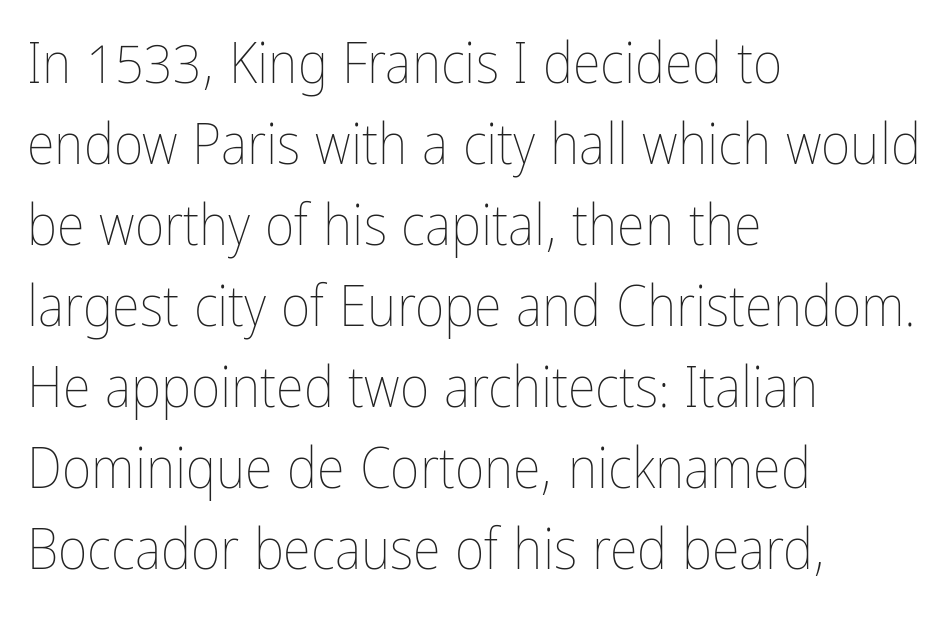
Q: Is the text bold? A: No.
Q: Is the text italic (slanted)? A: No, it is upright.
Q: Is the text underlined? A: No.
Q: How is the paragraph aligned? A: Left-aligned.
Q: Is the spacing between letters normal or unusually wide? A: Normal.
Q: Is the spacing between lines tight, normal or loose? A: Normal.
Q: Width (condensed, normal, or wide)? A: Condensed.
Q: Stroke contrast? A: Low.
Q: x-height? A: Medium.
Q: Monospaced? A: No.
